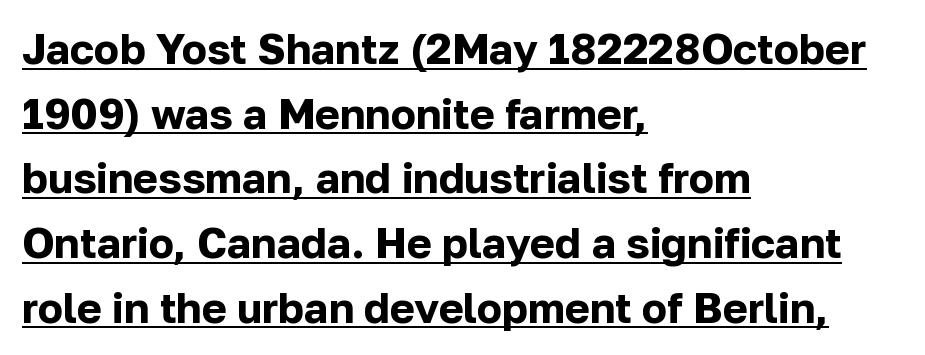
The image shows 42 px bold sans-serif type, upright; set left-aligned, normal line spacing (1.54x), normal letter spacing, underlined; low stroke contrast and a medium x-height.
